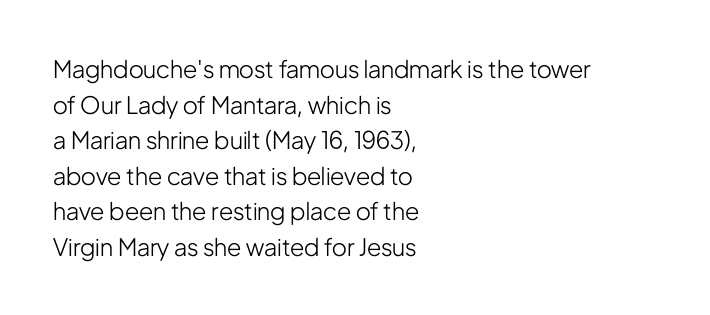
{"italic": "no", "bold": "no", "underline": "no", "align": "left", "line_spacing": "normal", "line_spacing_ratio": 1.48, "letter_spacing": "normal", "letter_spacing_em": 0.0, "glyph_px": 24}
